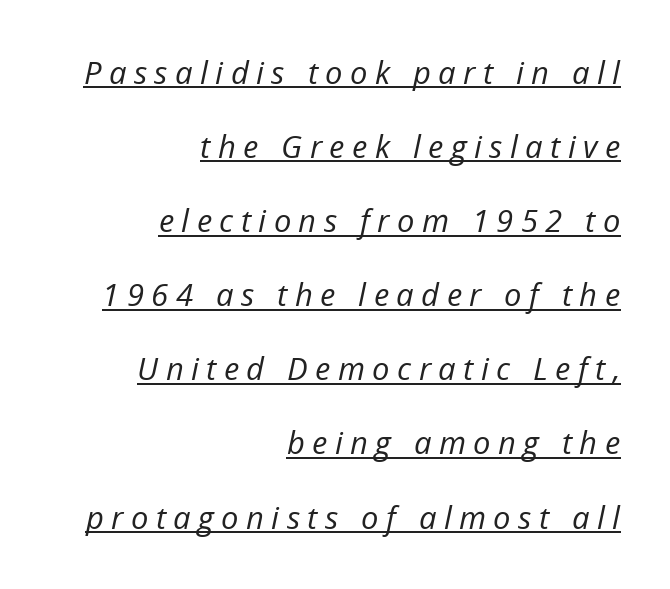
The image shows 31 px regular-weight type, italic (leaning right); set right-aligned, loose line spacing (2.39x), unusually wide letter spacing (+0.24 em), underlined; low stroke contrast and a medium x-height.
